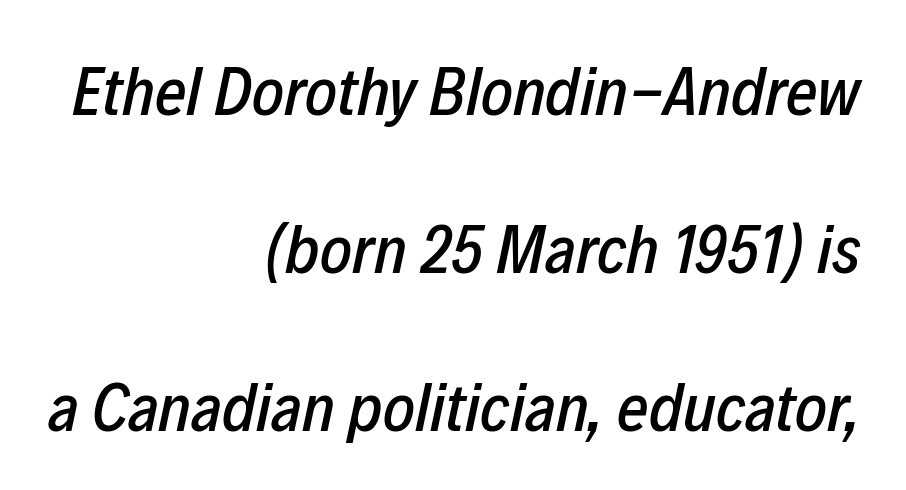
An italicized treatment has been applied to the whole sample. Glyph-to-glyph distance matches everyday printed text. Notice how the passage keeps a crisp vertical edge on the right only. Just letters on the line, the space beneath them empty.
